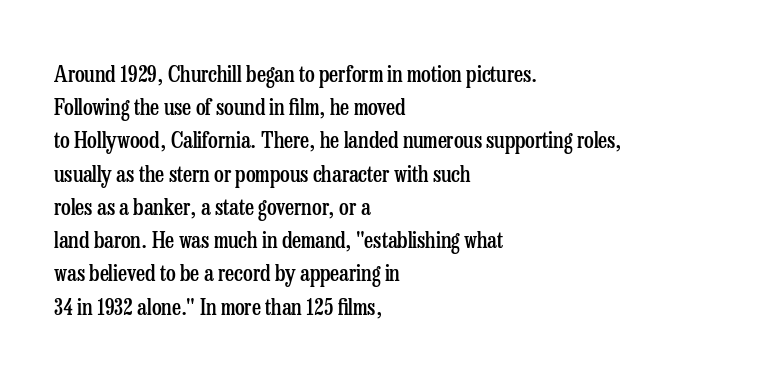
The words here are not underlined. Each new line begins a customary step beneath the previous one. These lines were composed using upright roman letters. In CSS terms this would be text-align: left. Compared with typical body copy, the letter spacing here is the same. This is the in-between weight designers call semibold or demi.
